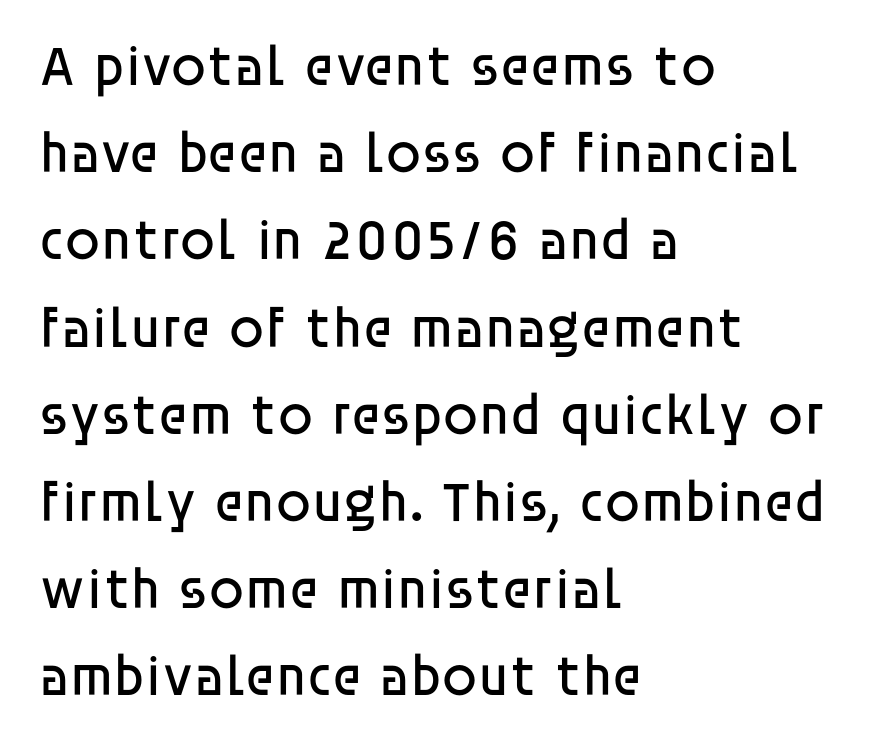
{"serif": "no", "italic": "no", "bold": "no", "weight": "regular", "width": "normal", "stroke_contrast": "low", "x_height": "large", "monospaced": "no", "underline": "no", "align": "left", "line_spacing": "normal", "line_spacing_ratio": 1.53, "letter_spacing": "normal", "letter_spacing_em": 0.0, "glyph_px": 57}
